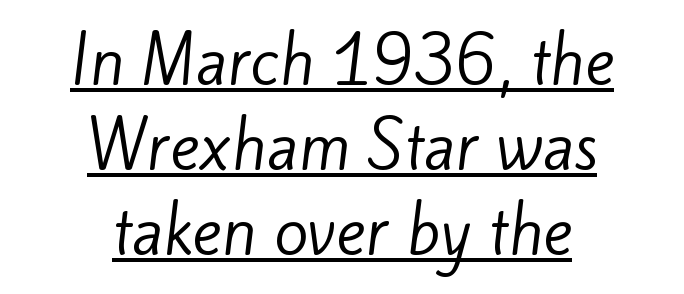
The image shows 62 px regular-weight sans-serif type; set centered, normal line spacing (1.37x), normal letter spacing, underlined; low stroke contrast and a small x-height.
